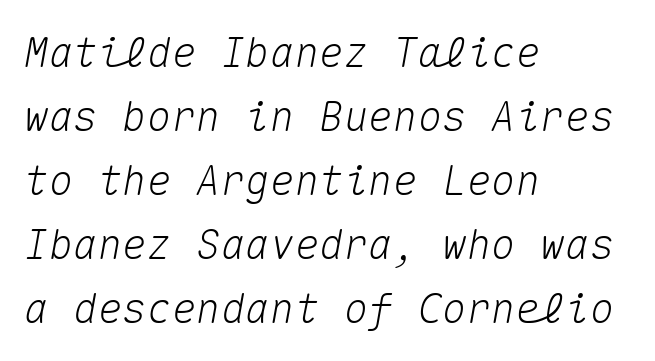
These lines were composed using italics. These lines are rendered in a fixed-pitch font. What's the leading like? Ordinary, nothing unusual. Nothing unusual about the tracking: characters are spaced as the font intends. Typeset ragged right — the left edge is the straight one.
